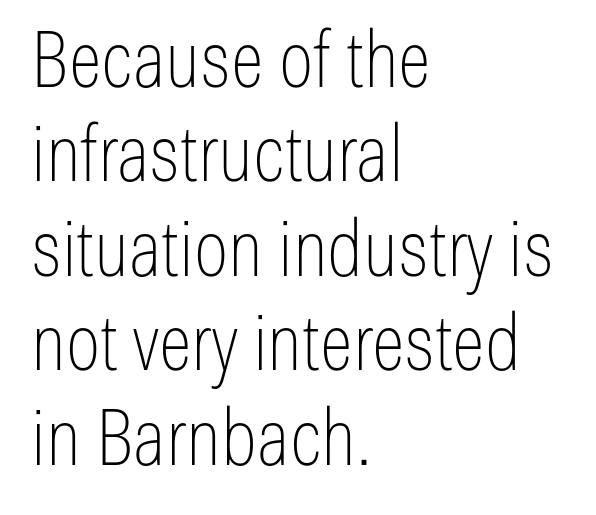
Caption: multi-line text, flush left, ragged right. Bare-footed words on every line. Words appear dense and cohesive because spacing is normal. Every stem runs plumb, perpendicular to the baseline. What kind of face is this? One without serifs — a sans.
